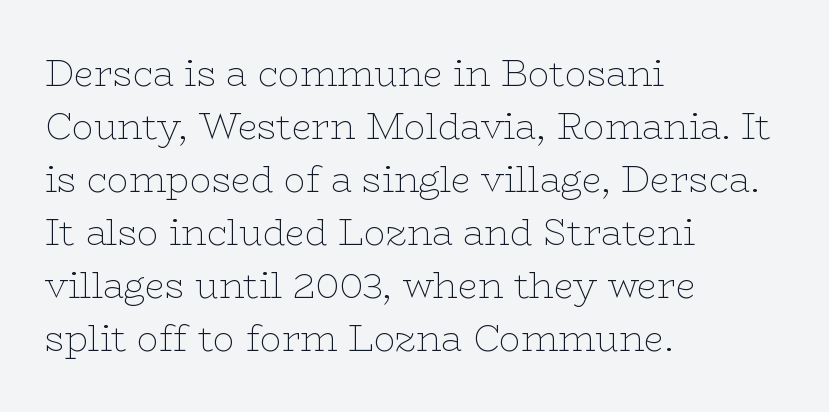
Q: Is the text bold? A: No.
Q: Is the text italic (slanted)? A: No, it is upright.
Q: Is the typeface a serif or a sans-serif typeface? A: Serif.
Q: Is the text underlined? A: No.
Q: How is the paragraph aligned? A: Left-aligned.
Q: Is the spacing between letters normal or unusually wide? A: Normal.
Q: Is the spacing between lines tight, normal or loose? A: Normal.
Q: Width (condensed, normal, or wide)? A: Wide.
Q: Stroke contrast? A: Low.
Q: x-height? A: Medium.
Q: Monospaced? A: No.
